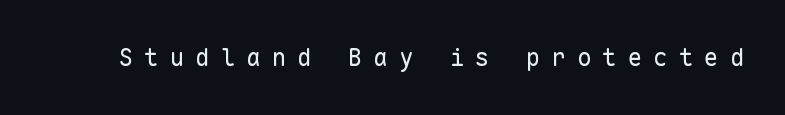
{"italic": "no", "bold": "no", "underline": "no", "letter_spacing": "wide", "letter_spacing_em": 0.46, "glyph_px": 24}
